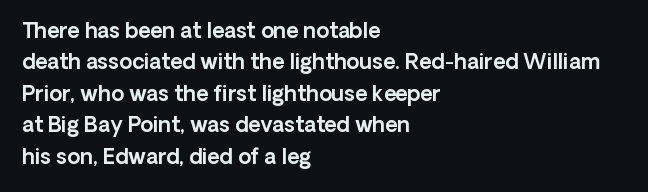
Q: Is the text italic (slanted)? A: No, it is upright.
Q: Is the text underlined? A: No.
Q: How is the paragraph aligned? A: Left-aligned.
Q: Is the spacing between letters normal or unusually wide? A: Normal.
Q: Is the spacing between lines tight, normal or loose? A: Normal.
